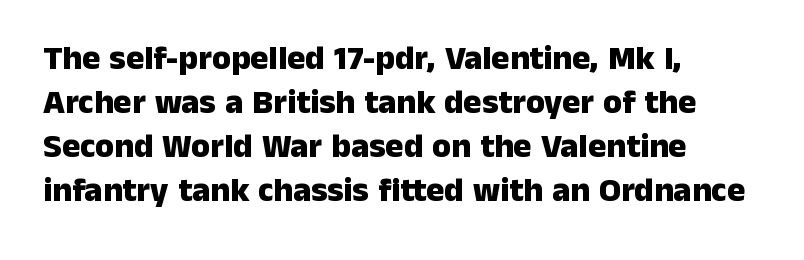
The image shows 34 px heavy sans-serif type, upright; set left-aligned, normal line spacing (1.29x), normal letter spacing, not underlined; low stroke contrast and a medium x-height.
